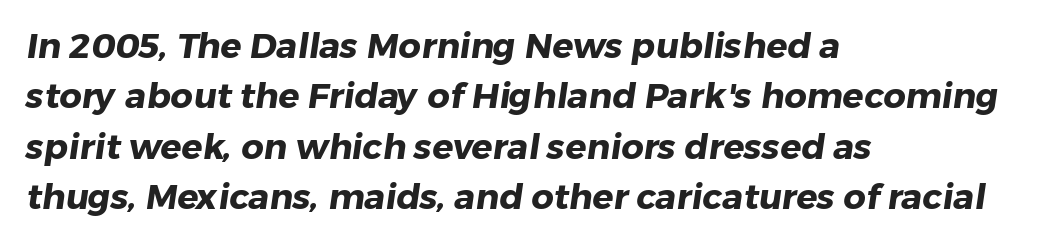
{"serif": "no", "bold": "yes", "weight": "heavy", "width": "normal", "stroke_contrast": "low", "x_height": "medium", "monospaced": "no", "underline": "no", "align": "left", "line_spacing": "normal", "line_spacing_ratio": 1.44, "letter_spacing": "normal", "letter_spacing_em": 0.0, "glyph_px": 35}
